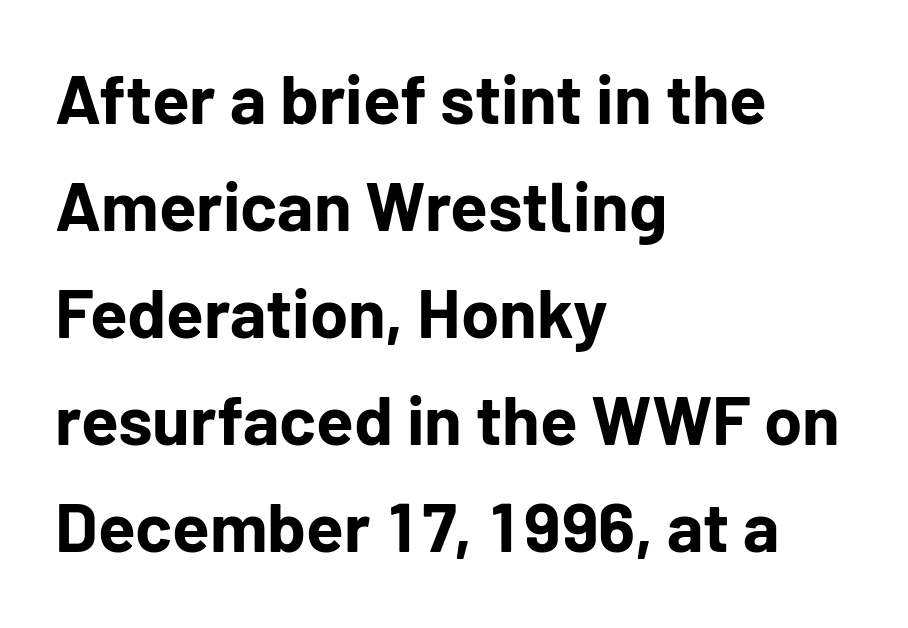
The image shows 69 px bold sans-serif type, upright; set left-aligned, normal line spacing (1.55x), normal letter spacing, not underlined; low stroke contrast and a medium x-height.
